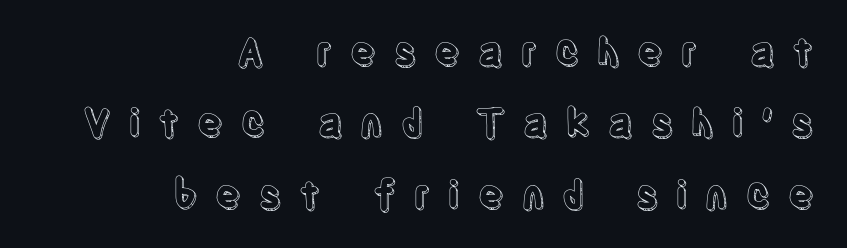
{"italic": "no", "width": "condensed", "x_height": "large", "monospaced": "no", "underline": "no", "align": "right", "line_spacing_ratio": 1.88, "letter_spacing": "wide", "letter_spacing_em": 0.46, "glyph_px": 38}
